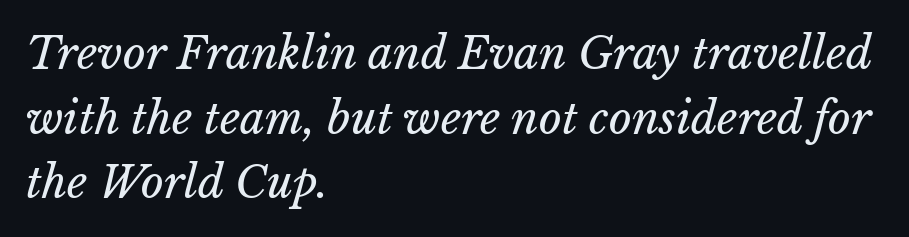
The image shows 44 px regular-weight type; set left-aligned, normal line spacing (1.47x), normal letter spacing, not underlined; low stroke contrast and a medium x-height.
